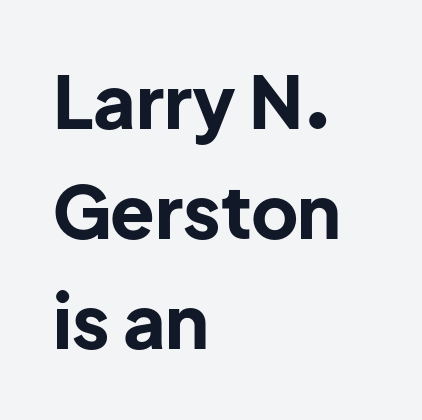
Unlike a traditional serif, this face leaves its strokes unadorned. Italic? Not at all — the glyphs are vertical. Is the letter spacing exaggerated? No — it looks like the ordinary default. Horizontal alignment here is leftward, the default for most running prose. Looks like regular typesetting: each glyph gets only the width it needs.
